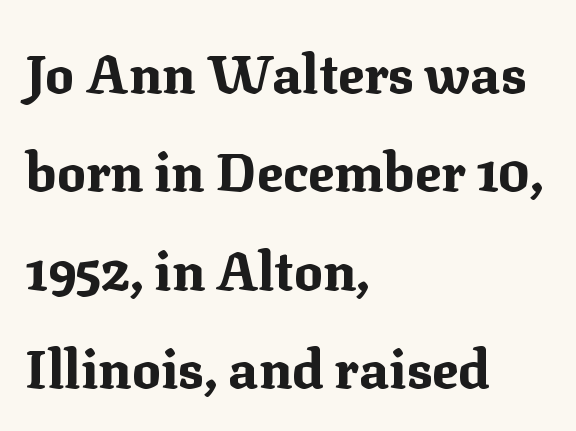
The letters stand upright; this is a roman face. Each line starts at the same left margin while the right side varies. Looks like regular typesetting: each glyph gets only the width it needs. Underlining? Definitely not there.
